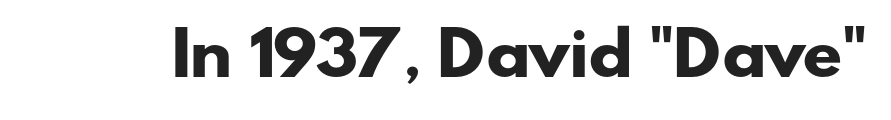
{"serif": "no", "bold": "yes", "weight": "heavy", "width": "wide", "stroke_contrast": "low", "x_height": "small", "monospaced": "no", "underline": "no", "letter_spacing": "normal", "letter_spacing_em": 0.0, "glyph_px": 58}
